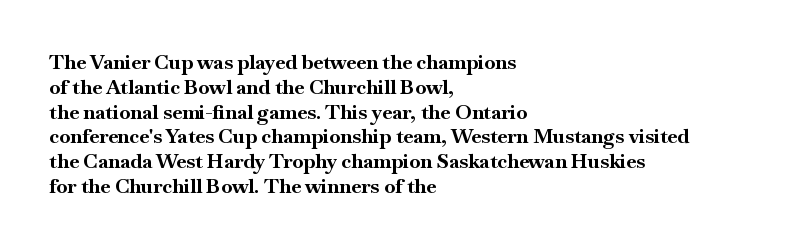
Q: Is the text bold? A: Yes.
Q: Is the text italic (slanted)? A: No, it is upright.
Q: Is the text underlined? A: No.
Q: How is the paragraph aligned? A: Left-aligned.
Q: Is the spacing between letters normal or unusually wide? A: Normal.
